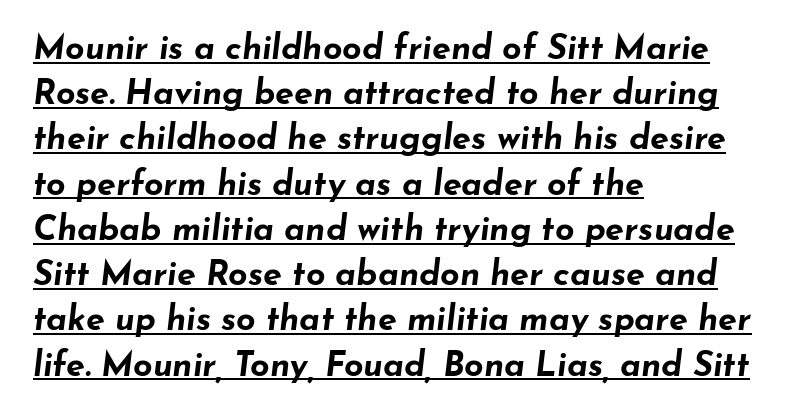
Q: Is the text bold? A: Yes.
Q: Is the text italic (slanted)? A: Yes, it leans right by about 7 degrees.
Q: Is the text underlined? A: Yes.
Q: How is the paragraph aligned? A: Left-aligned.
Q: Is the spacing between letters normal or unusually wide? A: Normal.
Q: Is the spacing between lines tight, normal or loose? A: Normal.
Q: Width (condensed, normal, or wide)? A: Wide.
Q: Stroke contrast? A: Low.
Q: x-height? A: Small.
Q: Monospaced? A: No.
